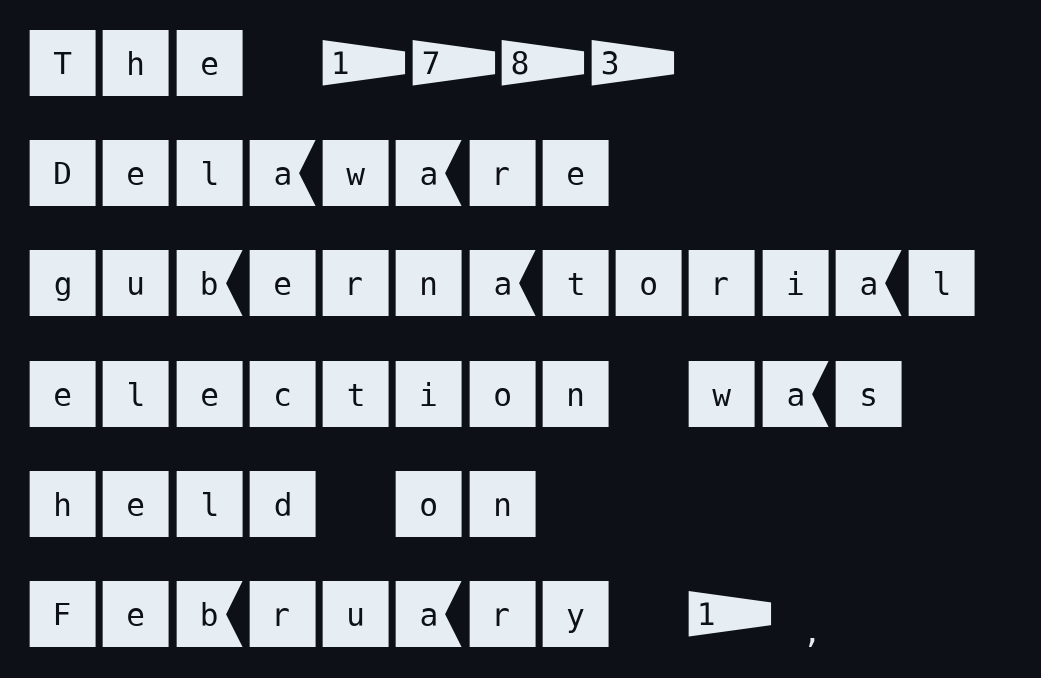
No extra tracking has been applied to these lines. Do the letters lean? They stand straight. The setting favours the left margin, as ordinary paragraphs usually do. Lines of text with bare space underneath. Serif or sans? Sans — the stroke terminals are bare. The rendering uses a moderate line-height, typical for paragraphs.
